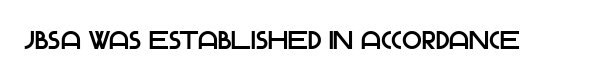
Q: Is the text italic (slanted)? A: No, it is upright.
Q: Is the text underlined? A: No.
Q: Is the spacing between letters normal or unusually wide? A: Normal.
